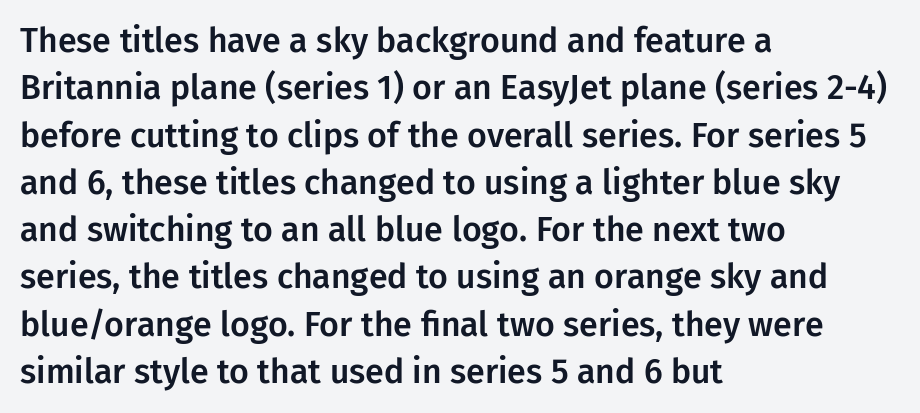
Notice how descenders clear the ascenders below comfortably — that's standard leading. Italic: no, the glyphs are upright roman. The face used here is proportionally spaced, like ordinary book or web type. Look at the tracking — it's just the regular setting, nothing added.
